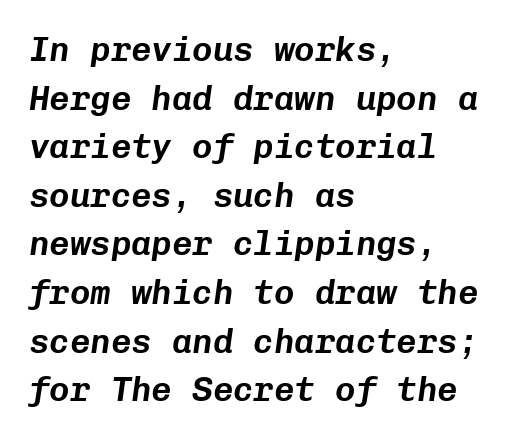
Q: Is the text italic (slanted)? A: Yes, it leans right by about 8 degrees.
Q: Is the text underlined? A: No.
Q: How is the paragraph aligned? A: Left-aligned.
Q: Is the spacing between letters normal or unusually wide? A: Normal.
Q: Is the spacing between lines tight, normal or loose? A: Normal.
Q: Width (condensed, normal, or wide)? A: Normal.
Q: Stroke contrast? A: Low.
Q: x-height? A: Medium.
Q: Monospaced? A: Yes.
